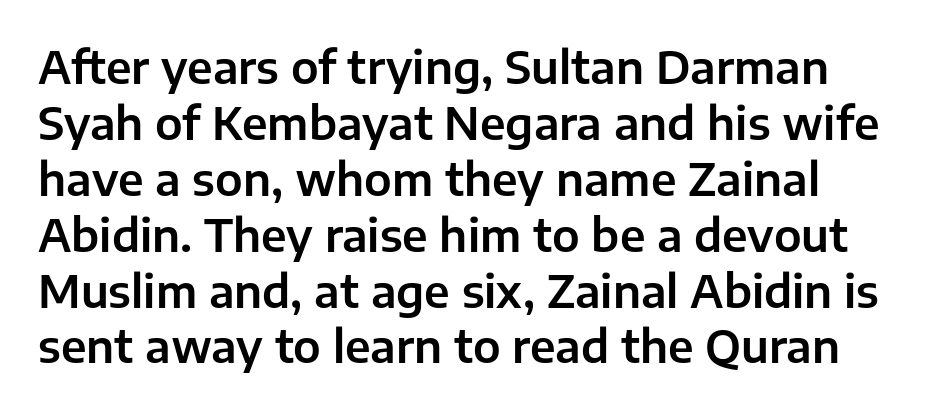
{"serif": "no", "italic": "no", "width": "normal", "stroke_contrast": "low", "x_height": "medium", "monospaced": "no", "underline": "no", "line_spacing": "normal", "line_spacing_ratio": 1.27, "letter_spacing": "normal", "letter_spacing_em": 0.0, "glyph_px": 44}
